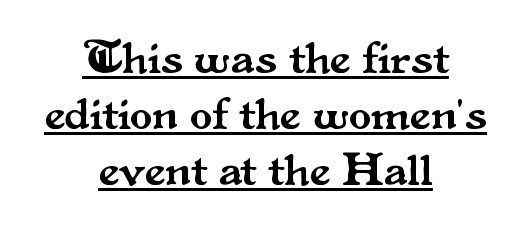
Q: Is the text italic (slanted)? A: No, it is upright.
Q: Is the typeface a serif or a sans-serif typeface? A: Serif.
Q: Is the text underlined? A: Yes.
Q: How is the paragraph aligned? A: Centered.
Q: Is the spacing between letters normal or unusually wide? A: Normal.
Q: Width (condensed, normal, or wide)? A: Normal.
Q: Stroke contrast? A: Medium.
Q: x-height? A: Small.
Q: Monospaced? A: No.
